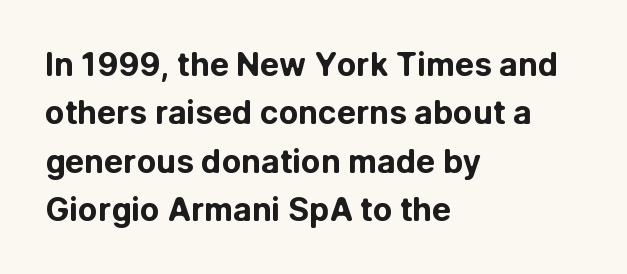
The image shows 32 px bold sans-serif type, upright; set left-aligned, normal line spacing (1.51x), normal letter spacing, not underlined; low stroke contrast and a medium x-height.
